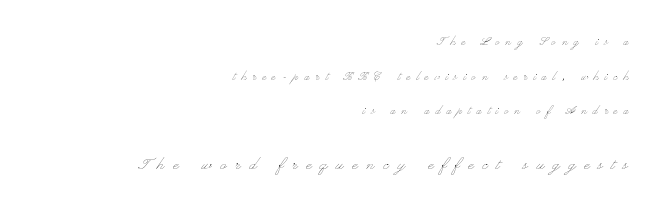
Notice how the passage keeps a crisp vertical edge on the right only. Compared with typical paragraphs, the rows here are farther apart. Heft: none added — not bold. The tracking jumps out immediately: characters are airy and widely separated. Underlining? Definitely not there.
